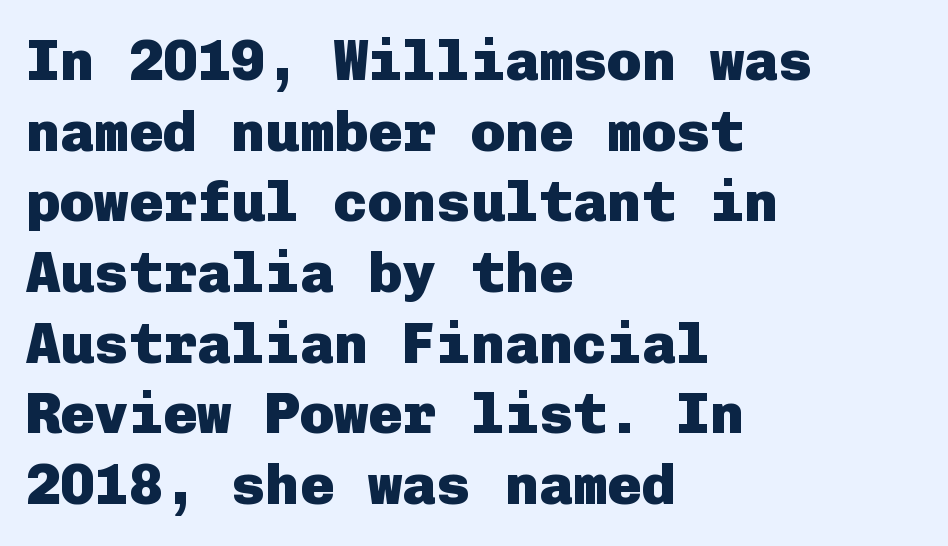
These lines were composed using upright roman letters. Clear beneath every line of the passage. Left-aligned paragraph, ragged on the right. Look at the bottom of the vertical strokes: they stop flat, with no serifs. The typesetting leans heavy: a genuine bold. How are the letters spaced? Ordinarily, with no added tracking.
